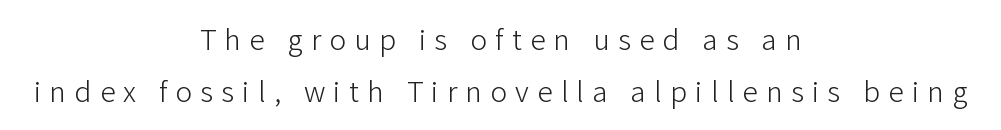
{"serif": "no", "italic": "no", "bold": "no", "weight": "light", "width": "normal", "stroke_contrast": "low", "x_height": "medium", "monospaced": "no", "underline": "no", "align": "center", "line_spacing": "normal", "line_spacing_ratio": 1.67, "letter_spacing": "wide", "letter_spacing_em": 0.27, "glyph_px": 31}
